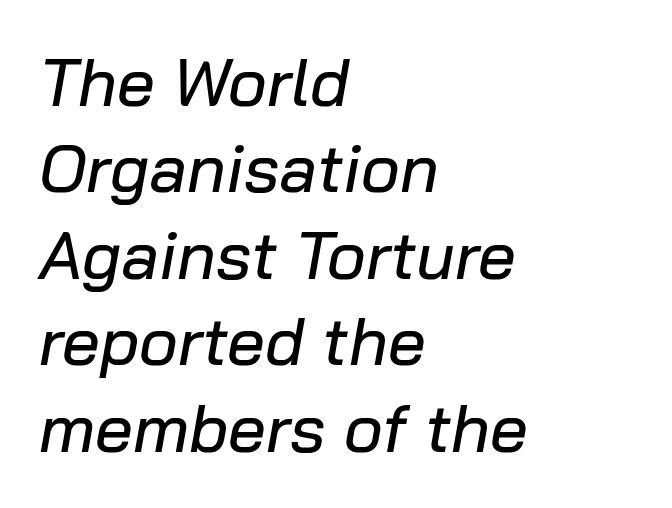
Q: Is the text italic (slanted)? A: Yes, it leans right by about 10 degrees.
Q: Is the text underlined? A: No.
Q: How is the paragraph aligned? A: Left-aligned.
Q: Is the spacing between letters normal or unusually wide? A: Normal.
Q: Is the spacing between lines tight, normal or loose? A: Normal.
Q: Width (condensed, normal, or wide)? A: Normal.
Q: Stroke contrast? A: Low.
Q: x-height? A: Medium.
Q: Monospaced? A: No.
